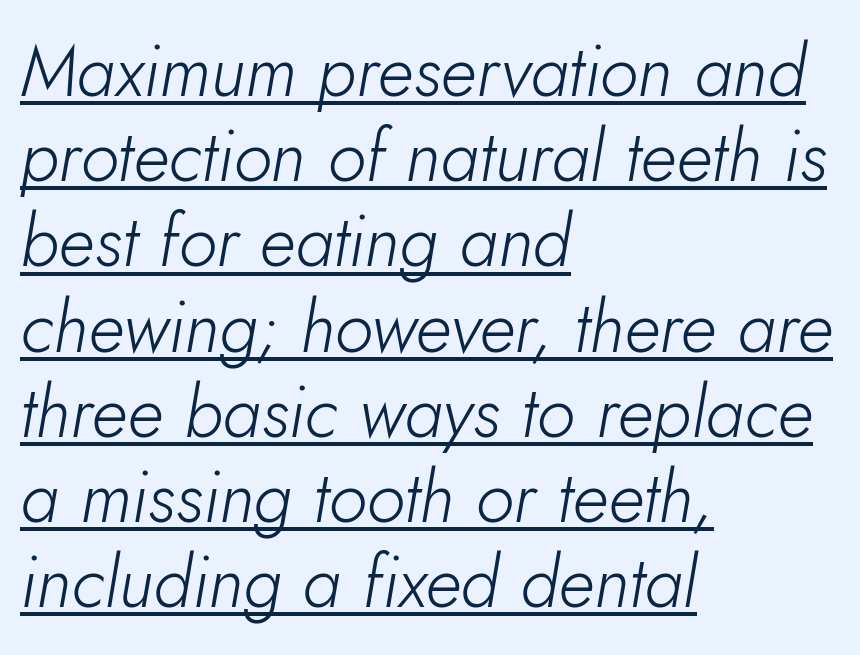
The image shows 71 px light type, italic (leaning right); set left-aligned, line spacing 1.2x, normal letter spacing, underlined; low stroke contrast and a small x-height.
